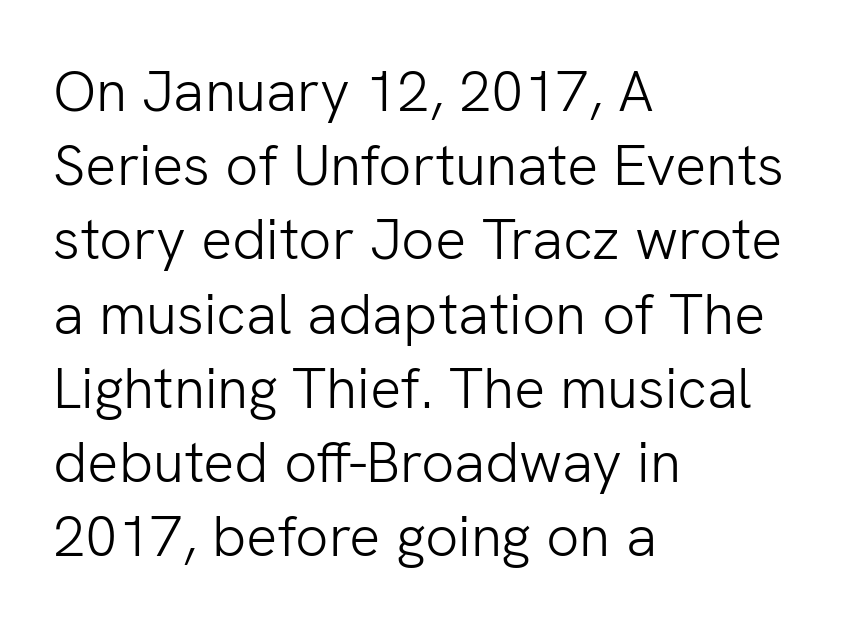
{"serif": "no", "italic": "no", "bold": "no", "weight": "light", "width": "normal", "stroke_contrast": "low", "x_height": "medium", "monospaced": "no", "underline": "no", "align": "left", "line_spacing": "normal", "line_spacing_ratio": 1.28, "letter_spacing": "normal", "letter_spacing_em": 0.0, "glyph_px": 58}
